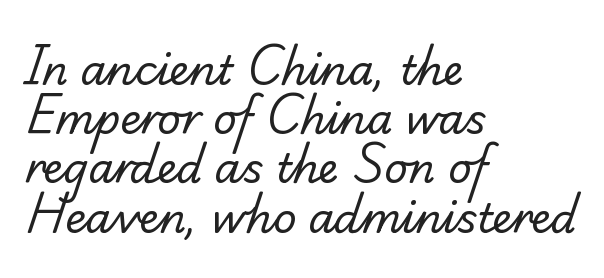
Think standard paragraph weight, or any step lighter than that. Old-style or modern, the face here clearly has serifs. A typesetter would call this proportional, since set widths differ per character. Beneath every word, the page is bare.
